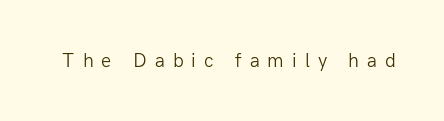
Letters rest on an invisible, unmarked baseline. This reads as an unemphasized weight, regular at the heaviest. Posture: upright roman. Look at the tracking — it's clearly loosened, letters drifting apart.
